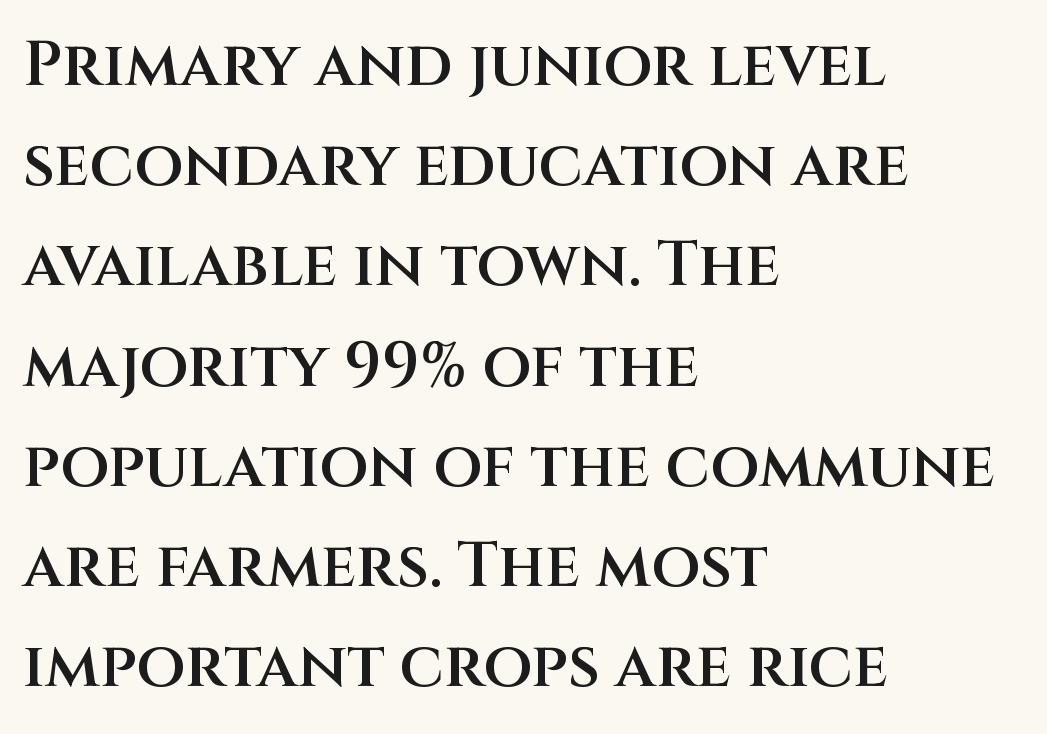
The image shows 63 px semibold sans-serif type, upright; set left-aligned, normal line spacing (1.59x), normal letter spacing, not underlined; medium stroke contrast and a large x-height.
